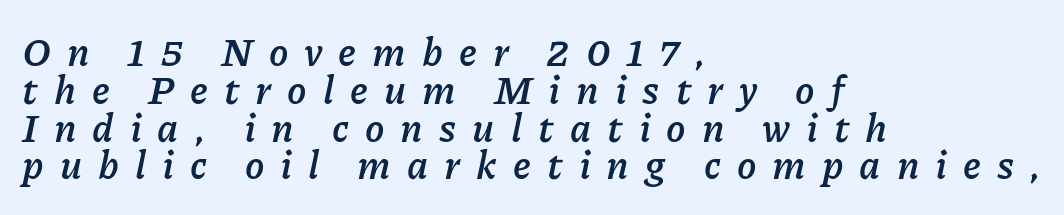
{"italic": "yes", "lean": "right", "slant_degrees": 11, "bold": "yes", "weight": "semibold", "width": "normal", "stroke_contrast": "low", "x_height": "medium", "monospaced": "no", "underline": "no", "align": "left", "line_spacing": "tight", "line_spacing_ratio": 0.97, "letter_spacing": "wide", "letter_spacing_em": 0.41, "glyph_px": 39}
